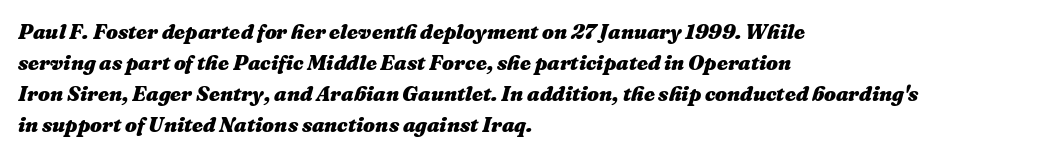
No word sits above an underline. This sample uses plain, unmodified letter spacing. Typesetter's note: full bold, strokes at maximum text heaviness. The paragraph has a hard left edge and a soft right edge.
